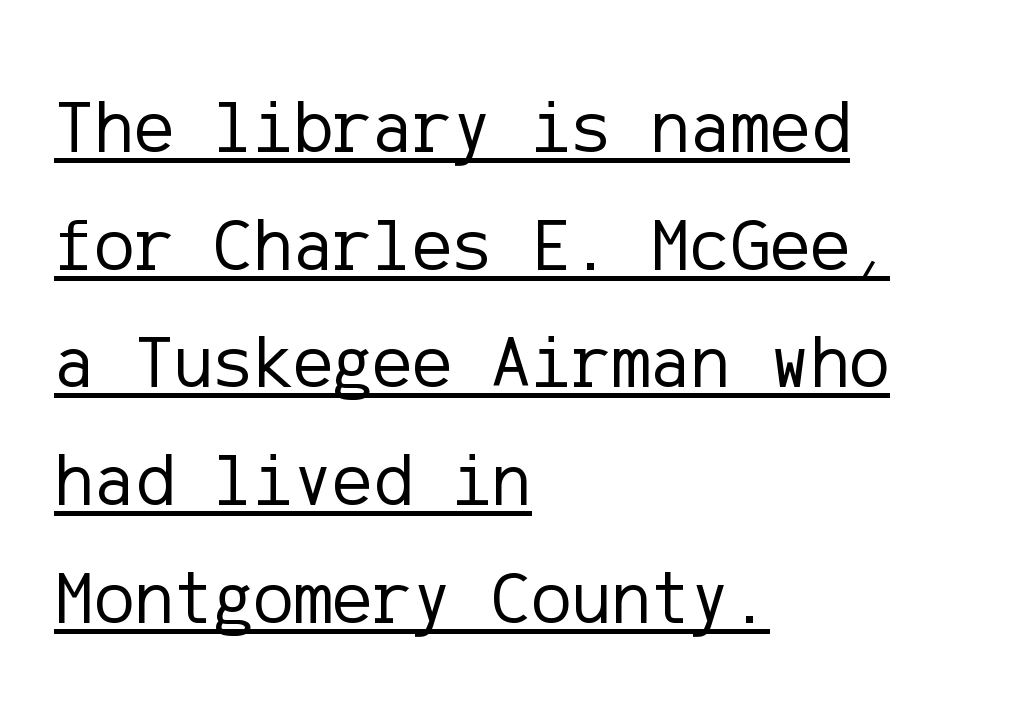
Q: Is the text bold? A: No.
Q: Is the text italic (slanted)? A: No, it is upright.
Q: Is the typeface a serif or a sans-serif typeface? A: Sans-serif.
Q: Is the text underlined? A: Yes.
Q: How is the paragraph aligned? A: Left-aligned.
Q: Is the spacing between letters normal or unusually wide? A: Normal.
Q: Is the spacing between lines tight, normal or loose? A: Normal.
Q: Width (condensed, normal, or wide)? A: Normal.
Q: Stroke contrast? A: Low.
Q: x-height? A: Medium.
